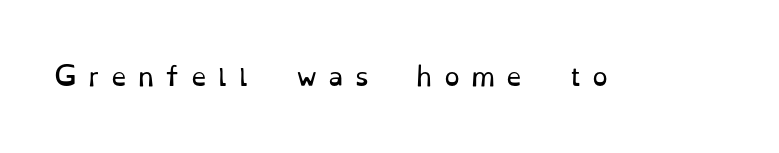
{"italic": "no", "bold": "no", "underline": "no", "letter_spacing": "wide", "letter_spacing_em": 0.45, "glyph_px": 25}
